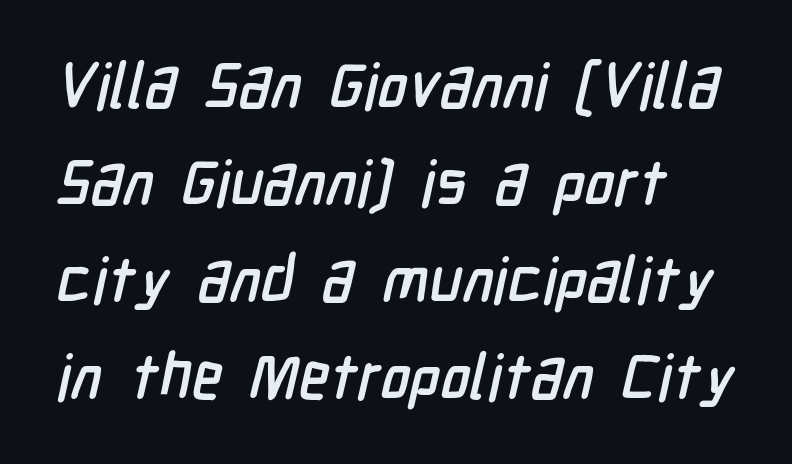
A normal amount of white space separates one row of letters from the next. The specimen omits any rule beneath the text block's lines. This rendering leaves character spacing at its baseline value. The passage shown is typed in a proportional face where columns would drift.
